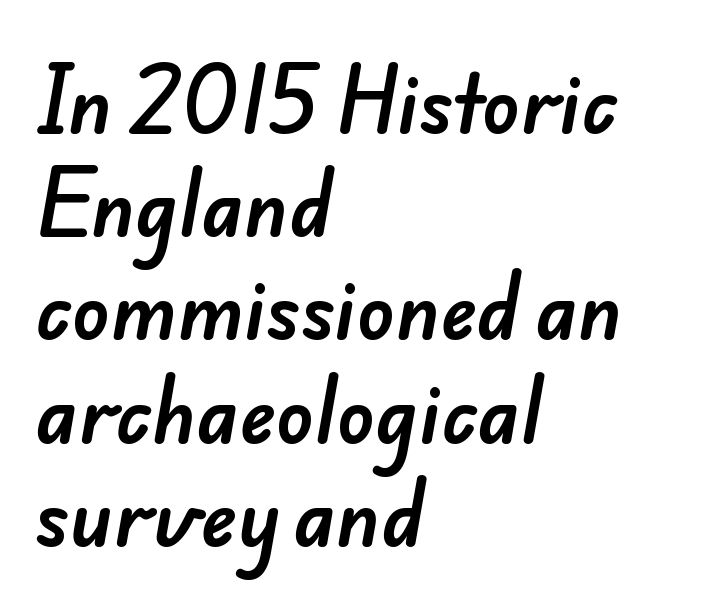
{"serif": "no", "width": "normal", "stroke_contrast": "low", "x_height": "small", "monospaced": "no", "underline": "no", "align": "left", "line_spacing": "normal", "line_spacing_ratio": 1.34, "letter_spacing": "normal", "letter_spacing_em": 0.0, "glyph_px": 77}
